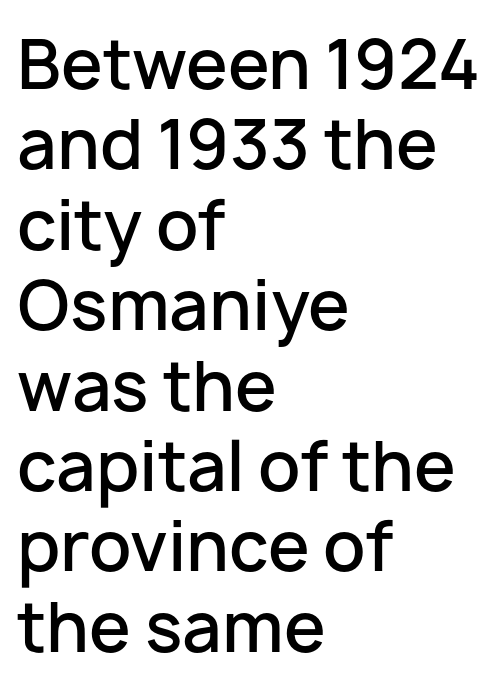
Q: Is the text bold? A: Semi-bold.
Q: Is the text italic (slanted)? A: No, it is upright.
Q: Is the typeface a serif or a sans-serif typeface? A: Sans-serif.
Q: Is the text underlined? A: No.
Q: How is the paragraph aligned? A: Left-aligned.
Q: Is the spacing between letters normal or unusually wide? A: Normal.
Q: Width (condensed, normal, or wide)? A: Normal.
Q: Stroke contrast? A: Low.
Q: x-height? A: Medium.
Q: Monospaced? A: No.
